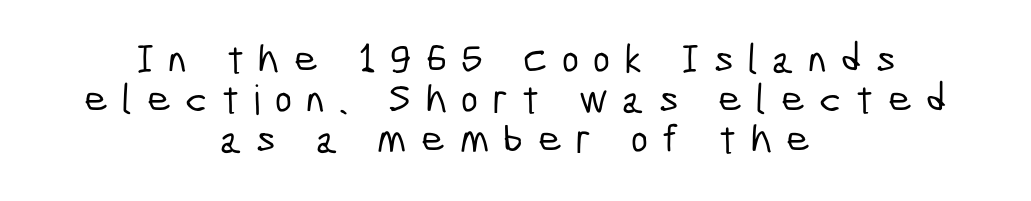
Typeset on center — no edge is straight. Quick note: underline off. Serif or sans? Sans — the stroke terminals are bare. You could not count columns in this text — the font is proportionally spaced. A typesetter would call this heavily tracked-out type. The line-height multiplier appears low, near solid setting.
